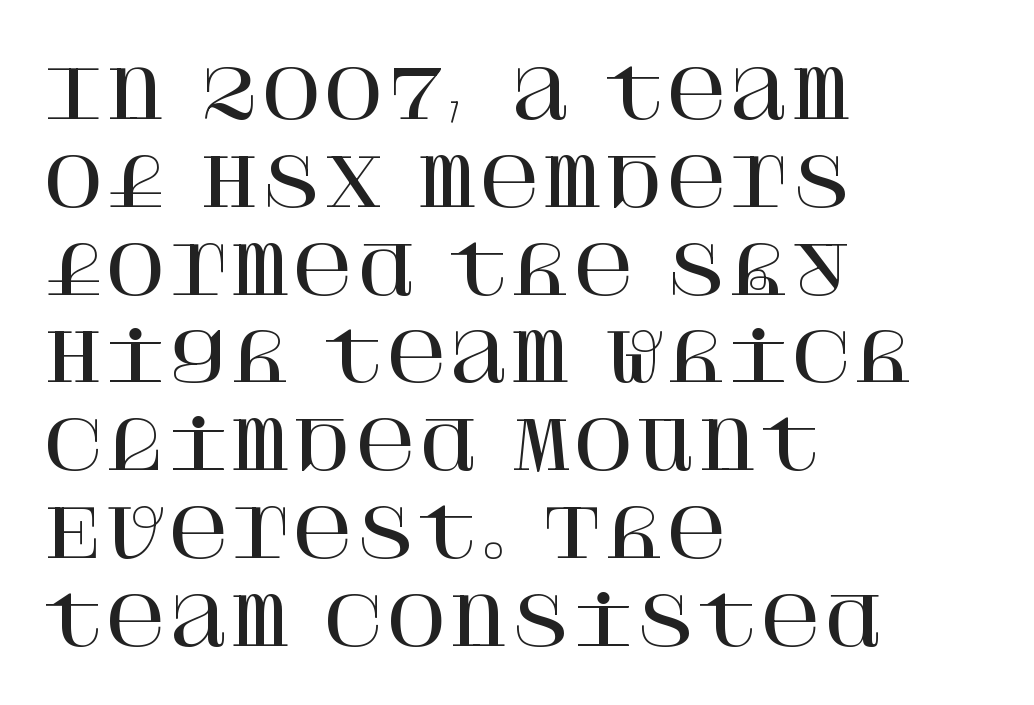
The image shows 67 px serif type, upright; set left-aligned, normal line spacing (1.31x), normal letter spacing, not underlined; high stroke contrast and a large x-height.
